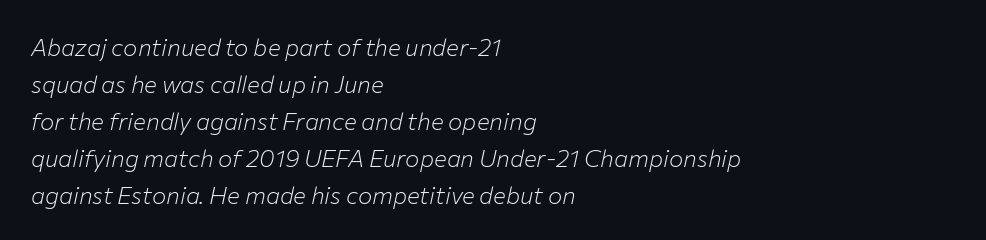
{"italic": "yes", "lean": "right", "slant_degrees": 12, "bold": "no", "underline": "no", "align": "left", "line_spacing": "normal", "line_spacing_ratio": 1.54, "letter_spacing": "normal", "letter_spacing_em": 0.0, "glyph_px": 24}
